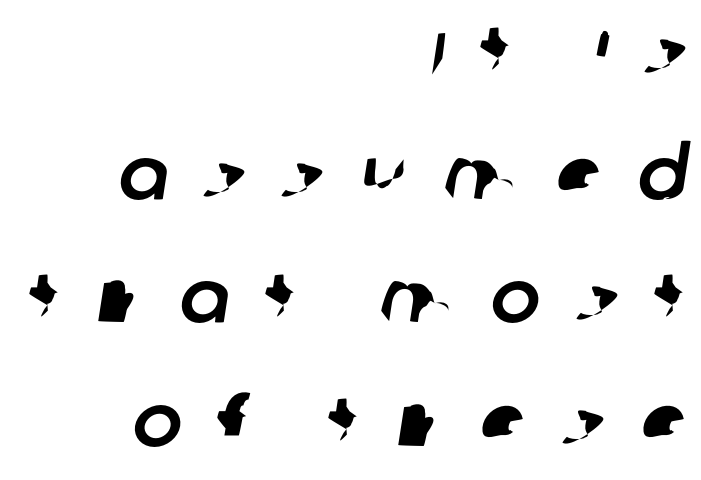
In terms of letterform style, serifs are entirely absent. A bare baseline throughout the passage. Evenly set lines give the paragraph a standard silhouette. The paragraph shown leans on its right margin. Substantial extra tracking has been applied to these lines. The face used here is proportionally spaced, like ordinary book or web type.
